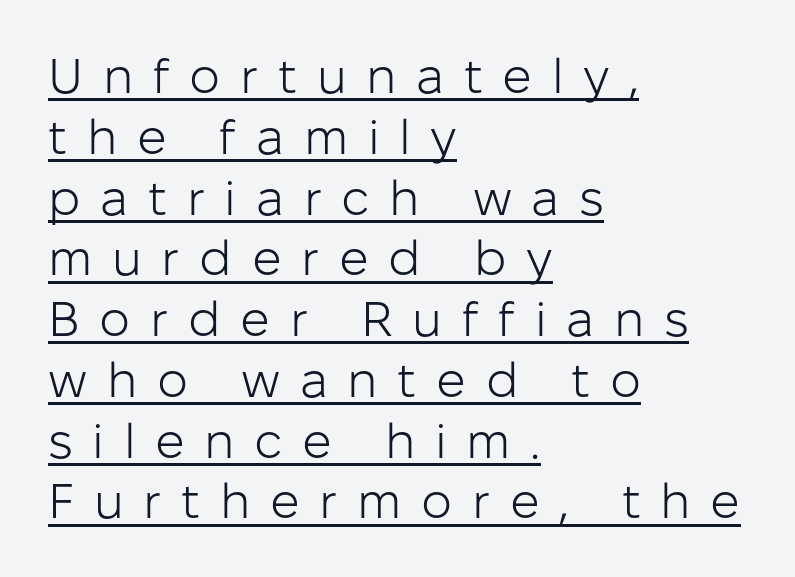
The image shows 49 px light sans-serif type, upright; set left-aligned, line spacing 1.24x, unusually wide letter spacing (+0.4 em), underlined; low stroke contrast and a medium x-height.
